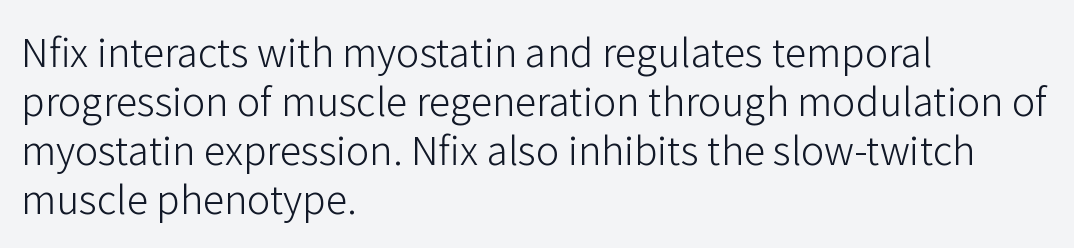
The image shows 39 px light sans-serif type, upright; set left-aligned, normal line spacing (1.26x), normal letter spacing, not underlined; low stroke contrast and a medium x-height.
